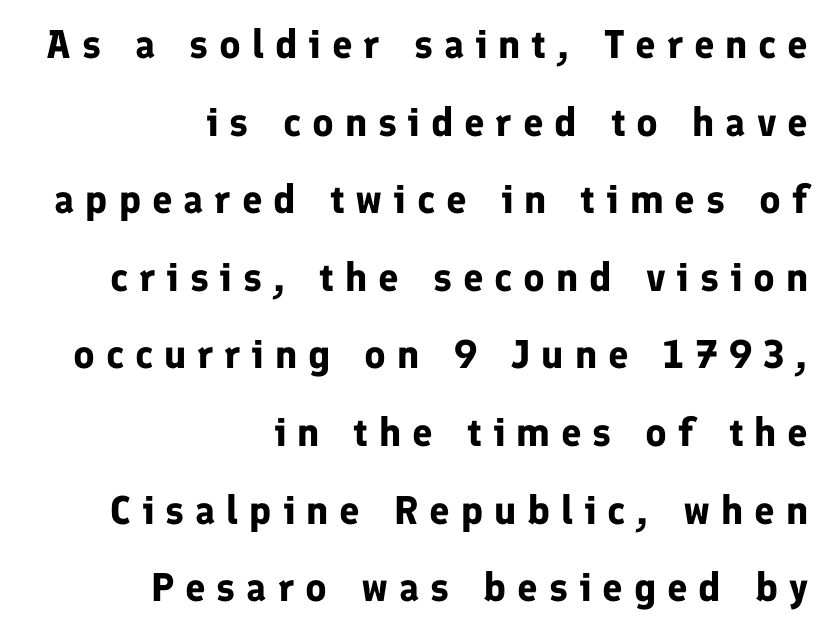
The image shows 40 px bold sans-serif type, upright; set right-aligned, loose line spacing (1.94x), unusually wide letter spacing (+0.27 em), not underlined; low stroke contrast and a medium x-height.
